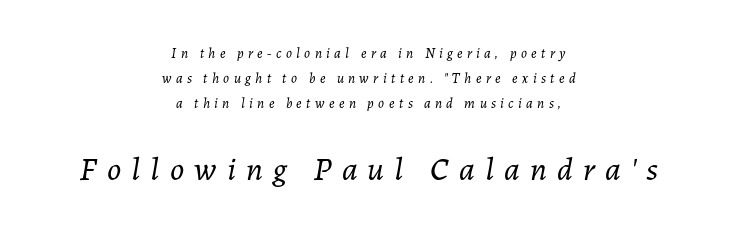
The image shows 33 px light type, italic (leaning right); set centered, line spacing 1.78x, unusually wide letter spacing (+0.31 em), not underlined; the second (bottom) block is 2.36x larger; low stroke contrast and a medium x-height.
